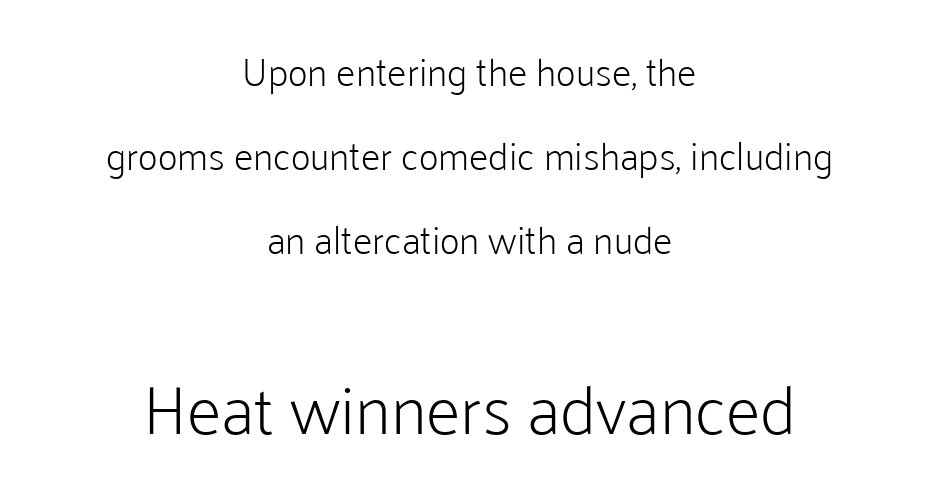
{"serif": "no", "italic": "no", "bold": "no", "weight": "light", "width": "normal", "stroke_contrast": "low", "x_height": "medium", "monospaced": "no", "underline": "no", "align": "center", "line_spacing": "loose", "line_spacing_ratio": 2.16, "letter_spacing": "normal", "letter_spacing_em": 0.0, "larger_block": "second", "size_ratio": 1.77, "glyph_px": 69}
